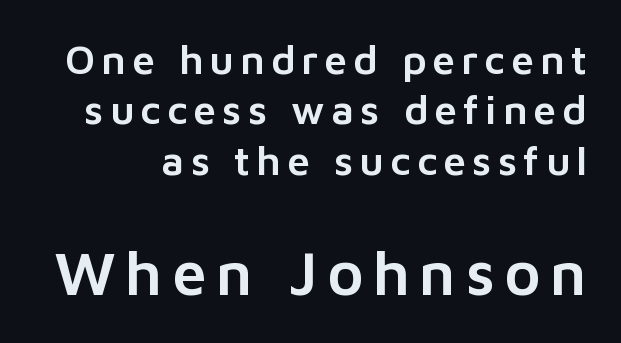
The letters carry no serifs — their stems end cleanly without finishing strokes. Proportional: the letters do not fall into vertical columns. The face used here appears at its bigger size in the lower chunk. Rendered with straight, roman letterforms. Descender tails drop into unmarked territory.
